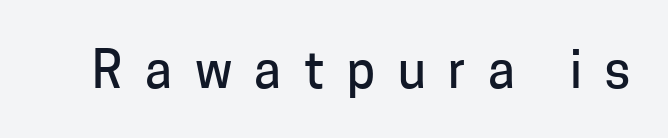
The image shows 51 px sans-serif type, upright; set unusually wide letter spacing (+0.44 em), not underlined; low stroke contrast and a medium x-height.
